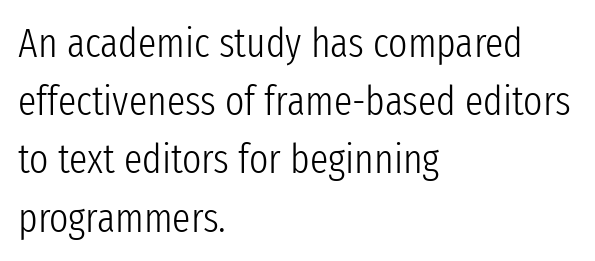
Unlike italic type, these characters show no tilt at all. The horizontal fit of the characters is conventional and even. Heft: none added — not bold. This sample uses a sans-serif face. One-word summary of the alignment: left.
